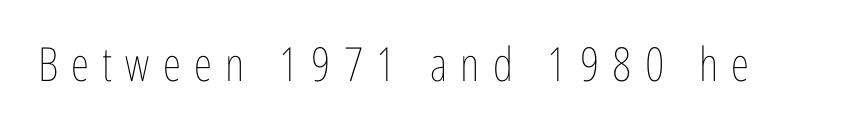
Q: Is the text bold? A: No.
Q: Is the text italic (slanted)? A: No, it is upright.
Q: Is the text underlined? A: No.
Q: Is the spacing between letters normal or unusually wide? A: Unusually wide.
Q: Width (condensed, normal, or wide)? A: Condensed.
Q: Stroke contrast? A: Low.
Q: x-height? A: Medium.
Q: Monospaced? A: No.
